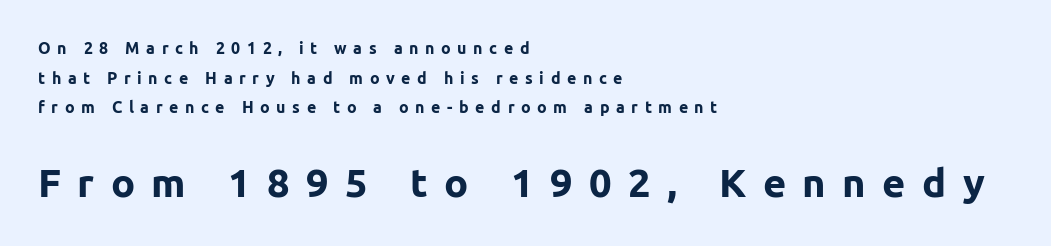
Q: Is the text bold? A: Yes.
Q: Is the text italic (slanted)? A: No, it is upright.
Q: Is the typeface a serif or a sans-serif typeface? A: Sans-serif.
Q: Is the text underlined? A: No.
Q: How is the paragraph aligned? A: Left-aligned.
Q: Is the spacing between letters normal or unusually wide? A: Unusually wide.
Q: Which block of text is set in a larger size, the first (top) or the second (bottom)? A: The second (bottom) one.
Q: Width (condensed, normal, or wide)? A: Normal.
Q: Stroke contrast? A: Low.
Q: x-height? A: Medium.
Q: Monospaced? A: No.
